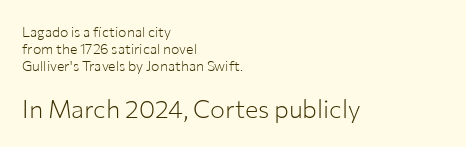
{"italic": "no", "bold": "no", "underline": "no", "align": "left", "line_spacing_ratio": 1.2, "letter_spacing": "normal", "letter_spacing_em": 0.0, "larger_block": "second", "size_ratio": 1.79, "glyph_px": 25}
